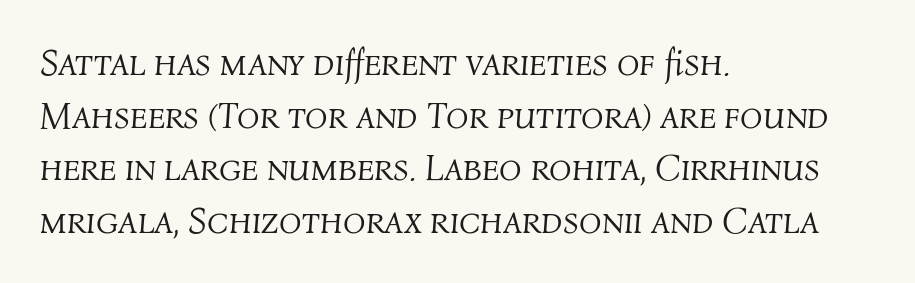
The strokes are not fattened; the text isn't bold. The passage shown is typed in a proportional face where columns would drift. The axis of the letterforms is tilted away from vertical. Descenders are the only things crossing below the line.
